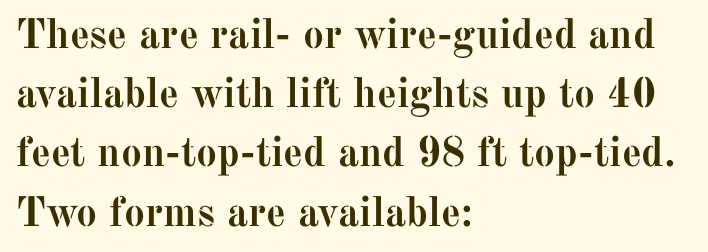
The image shows 42 px semibold serif type, upright; set left-aligned, normal line spacing (1.41x), normal letter spacing, not underlined; medium stroke contrast and a medium x-height.
